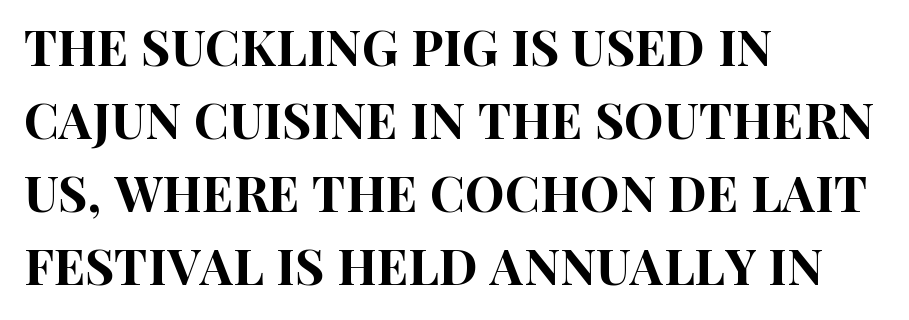
The image shows 50 px condensed sans-serif type, upright; set left-aligned, normal line spacing (1.46x), normal letter spacing, not underlined; high stroke contrast and a large x-height.
